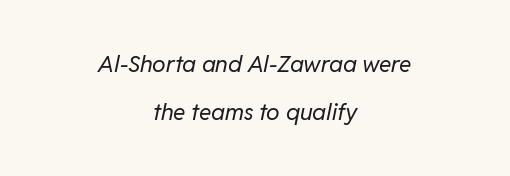
The image shows 23 px text type, italic (leaning right); set centered, loose line spacing (2.09x), normal letter spacing, not underlined.
